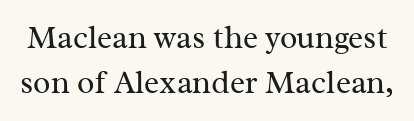
Q: Is the text bold? A: No.
Q: Is the text italic (slanted)? A: No, it is upright.
Q: Is the typeface a serif or a sans-serif typeface? A: Serif.
Q: Is the text underlined? A: No.
Q: Is the spacing between letters normal or unusually wide? A: Normal.
Q: Is the spacing between lines tight, normal or loose? A: Normal.
Q: Width (condensed, normal, or wide)? A: Normal.
Q: Stroke contrast? A: Medium.
Q: x-height? A: Medium.
Q: Monospaced? A: No.
